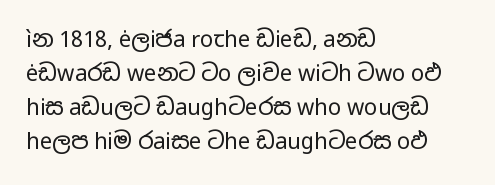
Caption: multi-line text, flush left, ragged right. Rendered with straight, roman letterforms. Beneath every word, the page is bare. Weight: not bold — regular or lighter. Nobody touched the tracking dial on this one. Vertically, the passage feels balanced, rows spaced as you'd expect.
